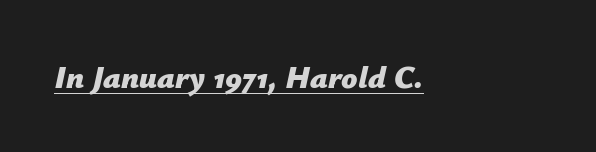
The image shows 32 px bold type, italic (leaning right); set normal letter spacing, underlined; low stroke contrast and a medium x-height.
